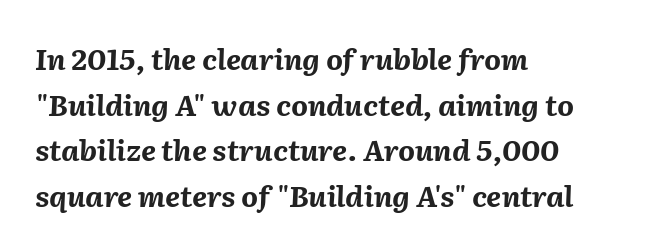
The image shows 29 px bold type, italic (leaning right); set left-aligned, normal line spacing (1.57x), normal letter spacing, not underlined; medium stroke contrast and a medium x-height.
